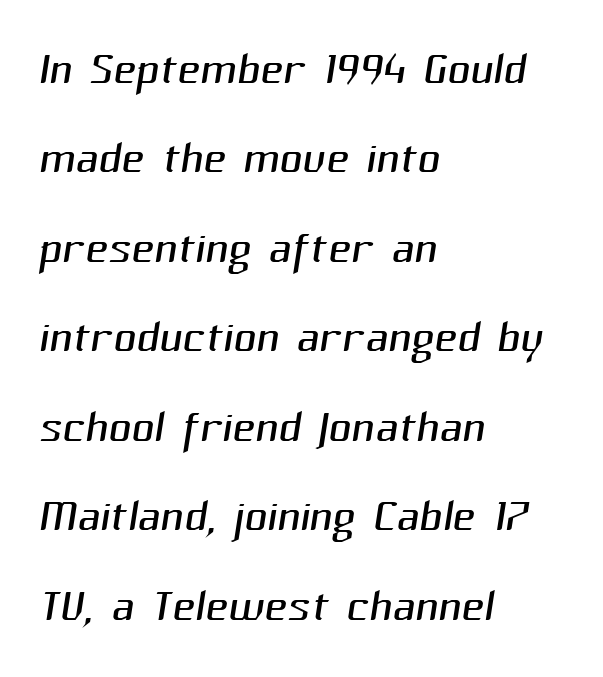
The image shows 63 px light sans-serif type; set left-aligned, normal line spacing (1.42x), normal letter spacing, not underlined; medium stroke contrast and a medium x-height.
